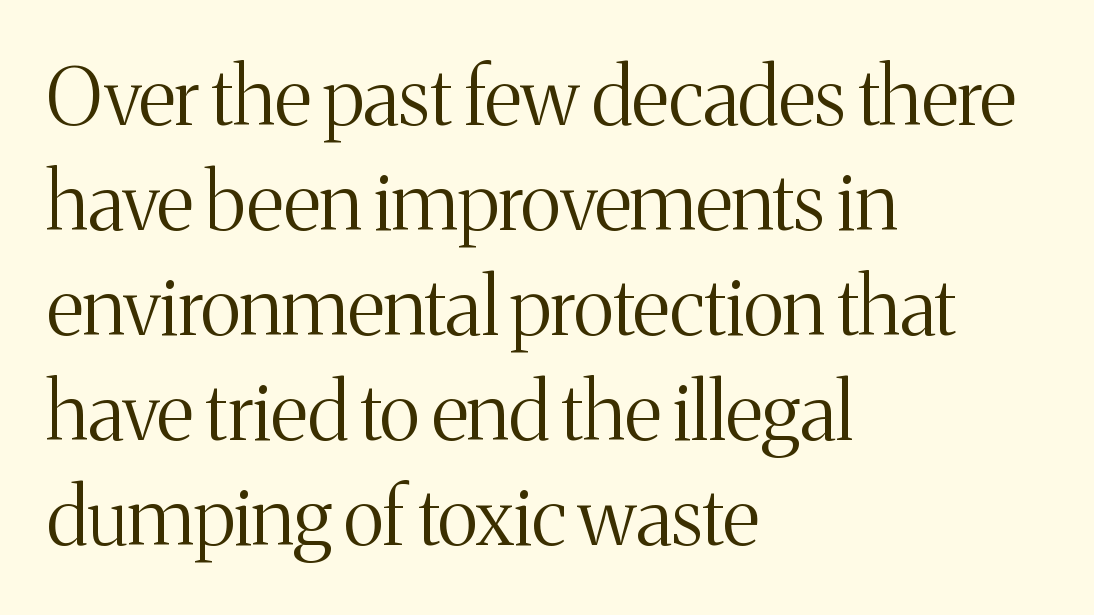
In CSS terms this would be text-align: left. Descenders are the only things crossing below the line. No heavy texture on the line: the type isn't bold. The passage shown is typed in a proportional face where columns would drift. Evenly set lines give the paragraph a standard silhouette.
